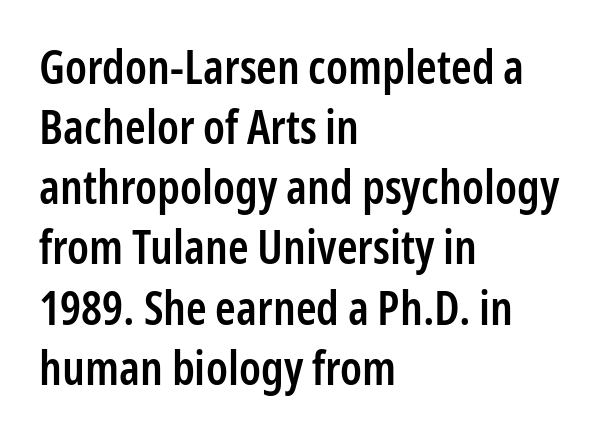
The image shows 47 px semibold, condensed sans-serif type, upright; set left-aligned, normal line spacing (1.28x), normal letter spacing, not underlined; low stroke contrast and a medium x-height.
